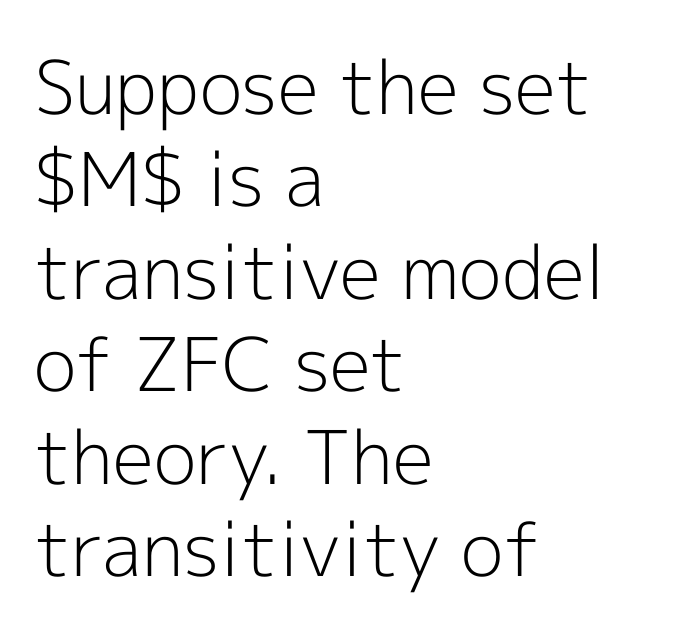
{"serif": "no", "italic": "no", "bold": "no", "weight": "light", "width": "normal", "x_height": "medium", "monospaced": "no", "underline": "no", "align": "left", "line_spacing": "normal", "line_spacing_ratio": 1.25, "letter_spacing": "normal", "letter_spacing_em": 0.0, "glyph_px": 74}
